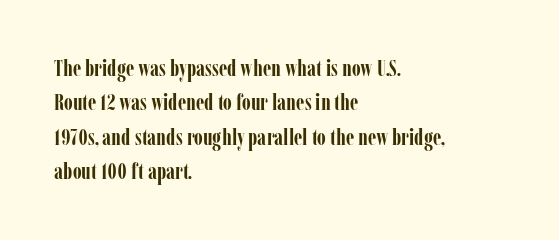
{"italic": "no", "bold": "yes", "underline": "no", "align": "left", "line_spacing": "normal", "line_spacing_ratio": 1.5, "letter_spacing": "normal", "letter_spacing_em": 0.0, "glyph_px": 23}
